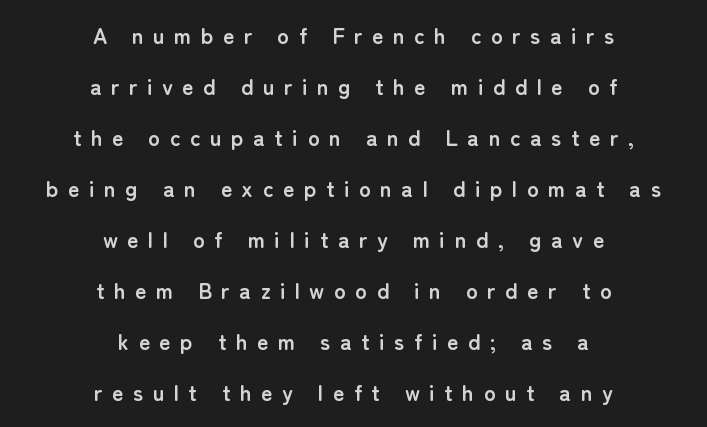
Q: Is the text bold? A: Yes.
Q: Is the text italic (slanted)? A: No, it is upright.
Q: Is the text underlined? A: No.
Q: How is the paragraph aligned? A: Centered.
Q: Is the spacing between letters normal or unusually wide? A: Unusually wide.
Q: Is the spacing between lines tight, normal or loose? A: Loose.
